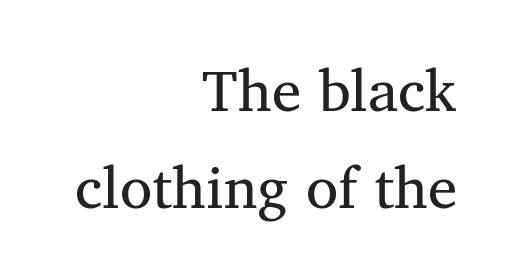
{"serif": "yes", "italic": "no", "width": "normal", "stroke_contrast": "medium", "x_height": "medium", "monospaced": "no", "underline": "no", "align": "right", "line_spacing": "normal", "line_spacing_ratio": 1.64, "letter_spacing": "normal", "letter_spacing_em": 0.0, "glyph_px": 59}
